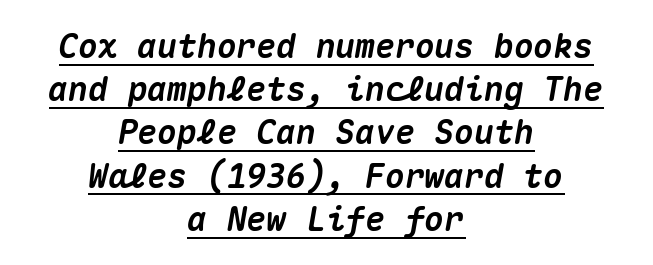
Glance below the letters and you will spot a drawn line. Weight: bold. Inter-character spacing is left at the font's built-in metrics. The axis of the letterforms is tilted away from vertical. Reading down the column, the eye jumps a familiar distance to each next line.
